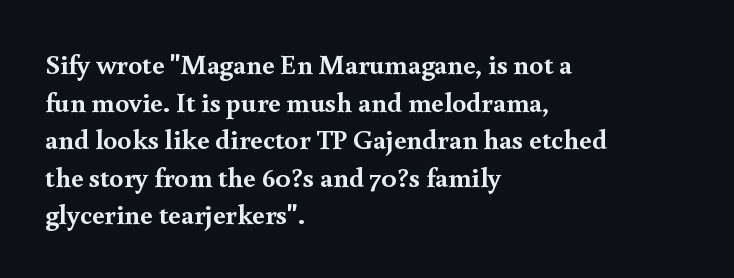
{"serif": "yes", "italic": "no", "bold": "yes", "weight": "semibold", "width": "normal", "x_height": "small", "monospaced": "no", "underline": "no", "align": "left", "line_spacing": "normal", "line_spacing_ratio": 1.34, "letter_spacing": "normal", "letter_spacing_em": 0.0, "glyph_px": 28}
